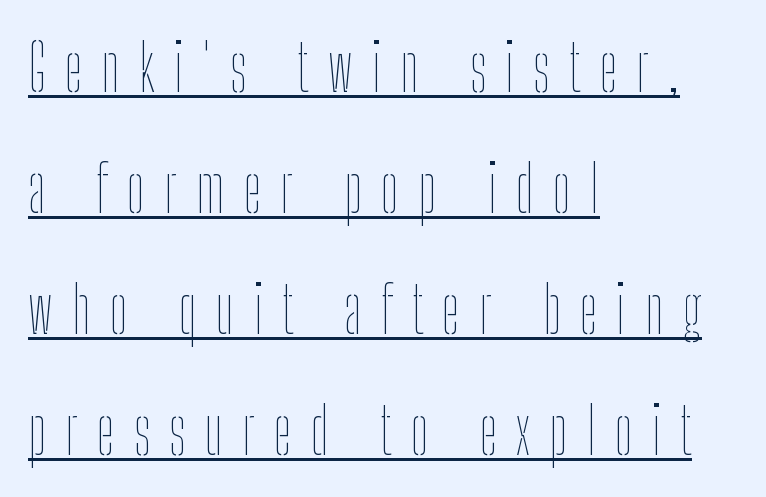
Does the lettering tilt? It doesn't — this is upright. The line texture is sparse and dotted thanks to wide tracking. Students, observe the line beneath the letters — that is underlining. Ink coverage per letter is moderate at most.
